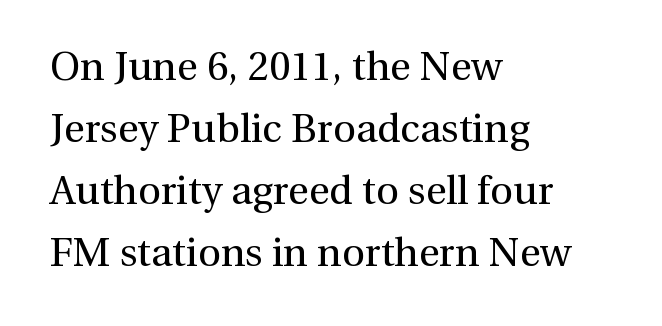
Q: Is the text bold? A: No.
Q: Is the text italic (slanted)? A: No, it is upright.
Q: Is the typeface a serif or a sans-serif typeface? A: Serif.
Q: Is the text underlined? A: No.
Q: How is the paragraph aligned? A: Left-aligned.
Q: Is the spacing between letters normal or unusually wide? A: Normal.
Q: Is the spacing between lines tight, normal or loose? A: Normal.
Q: Width (condensed, normal, or wide)? A: Normal.
Q: x-height? A: Medium.
Q: Monospaced? A: No.
